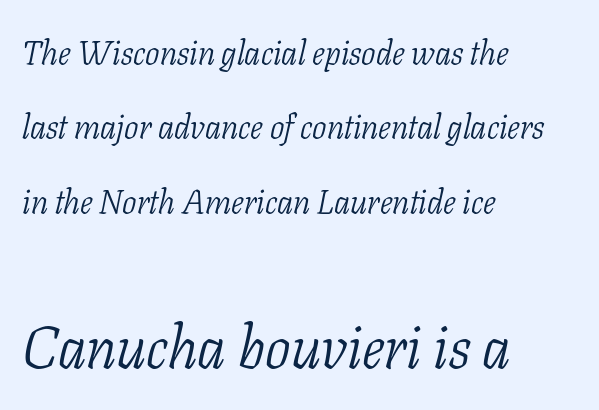
The rendering uses a large line-height, opening up the rows. The type is set solid horizontally, with unmodified tracking. Compare the two chunks: the lower has the greater cap height. Left-aligned paragraph, ragged on the right. The zone under the glyphs is completely vacant.
